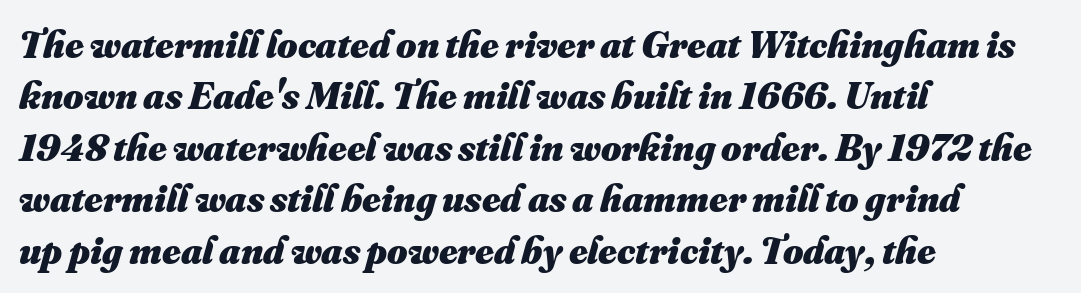
{"bold": "yes", "weight": "heavy", "width": "normal", "stroke_contrast": "medium", "x_height": "small", "monospaced": "no", "underline": "no", "align": "left", "line_spacing": "normal", "line_spacing_ratio": 1.32, "letter_spacing": "normal", "letter_spacing_em": 0.0, "glyph_px": 39}
